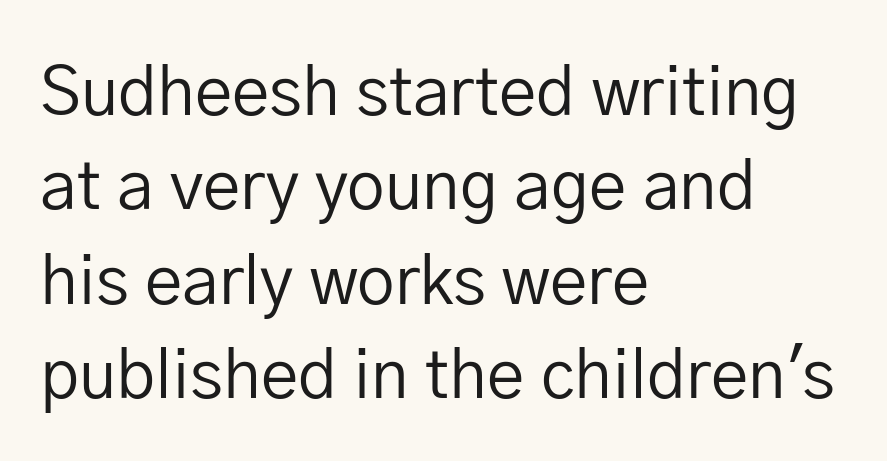
The image shows 67 px regular-weight sans-serif type, upright; set left-aligned, normal line spacing (1.41x), normal letter spacing, not underlined; low stroke contrast and a medium x-height.
